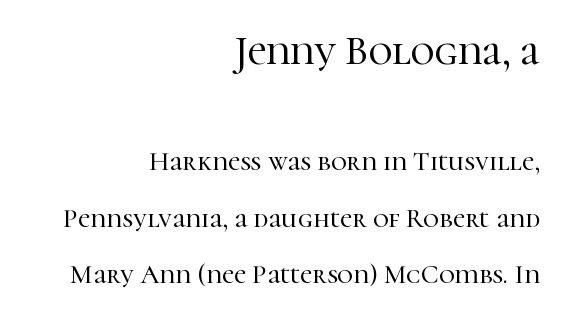
Q: Is the text italic (slanted)? A: No, it is upright.
Q: Is the typeface a serif or a sans-serif typeface? A: Serif.
Q: Is the text underlined? A: No.
Q: How is the paragraph aligned? A: Right-aligned.
Q: Is the spacing between letters normal or unusually wide? A: Normal.
Q: Is the spacing between lines tight, normal or loose? A: Loose.
Q: Which block of text is set in a larger size, the first (top) or the second (bottom)? A: The first (top) one.
Q: Width (condensed, normal, or wide)? A: Normal.
Q: Stroke contrast? A: High.
Q: x-height? A: Medium.
Q: Monospaced? A: No.
